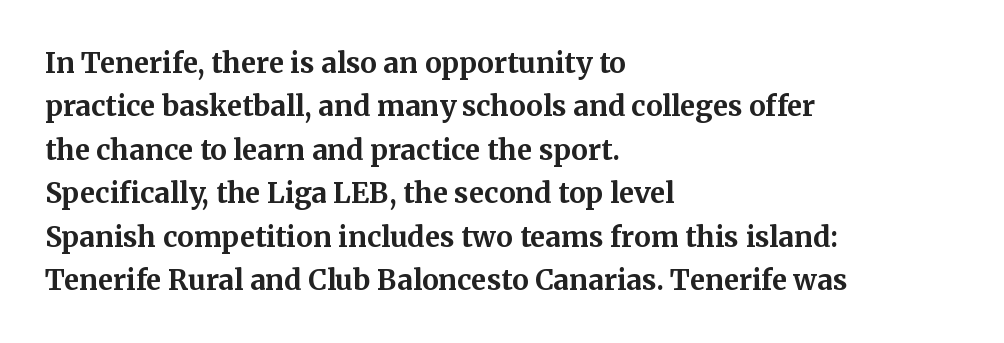
{"serif": "yes", "italic": "no", "bold": "yes", "weight": "bold", "width": "normal", "stroke_contrast": "medium", "x_height": "medium", "monospaced": "no", "underline": "no", "align": "left", "line_spacing": "normal", "line_spacing_ratio": 1.55, "letter_spacing": "normal", "letter_spacing_em": 0.0, "glyph_px": 28}
